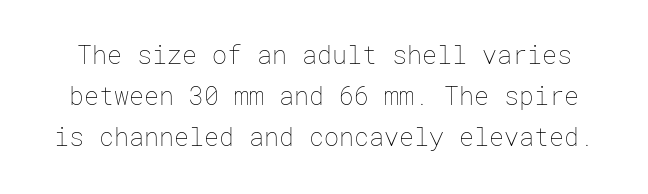
{"italic": "no", "bold": "no", "underline": "no", "line_spacing": "normal", "line_spacing_ratio": 1.65, "letter_spacing": "normal", "letter_spacing_em": 0.0, "glyph_px": 25}
